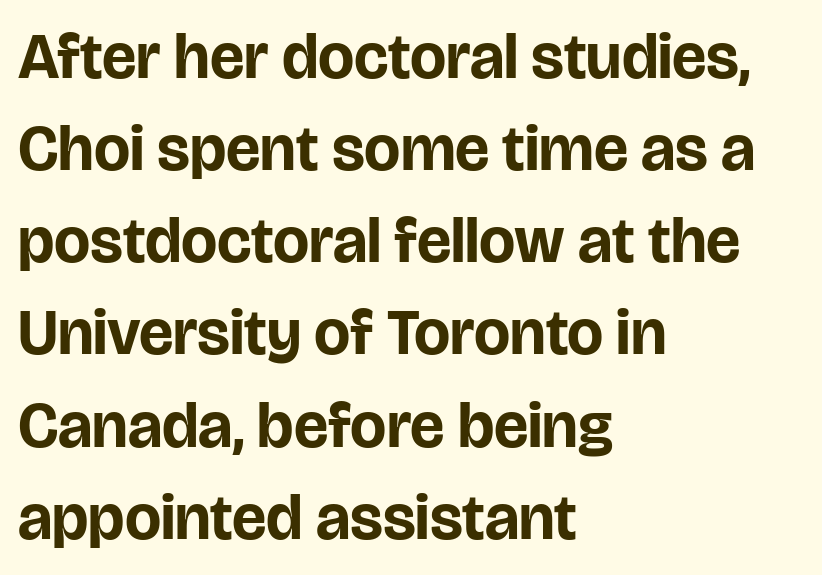
The image shows 64 px bold sans-serif type, upright; set left-aligned, normal line spacing (1.44x), normal letter spacing, not underlined; low stroke contrast and a large x-height.
